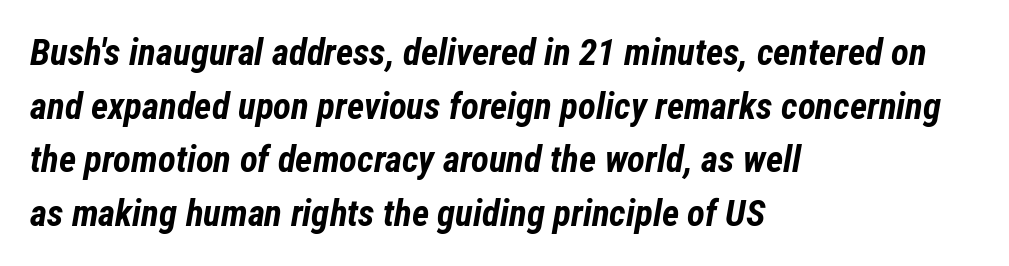
{"italic": "yes", "lean": "right", "slant_degrees": 12, "bold": "yes", "weight": "bold", "width": "condensed", "stroke_contrast": "low", "x_height": "medium", "monospaced": "no", "underline": "no", "align": "left", "line_spacing": "normal", "line_spacing_ratio": 1.45, "letter_spacing": "normal", "letter_spacing_em": 0.0, "glyph_px": 37}
